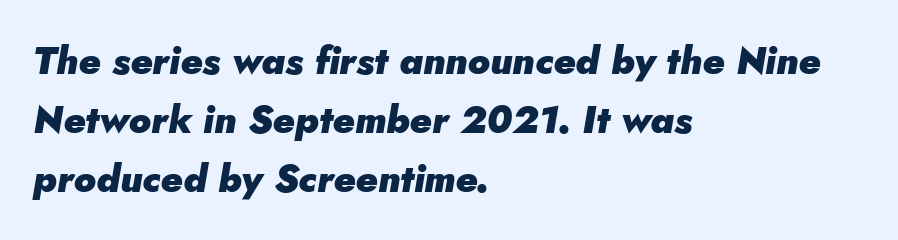
The face used here is rendered with its standard letterfit. Evenly set lines give the paragraph a standard silhouette. In CSS terms this would be text-align: left. Heavy, bold letterforms. Note the varied advance widths — an 'i' is clearly narrower than an 'm'. The font's italic variant was chosen for this text.
